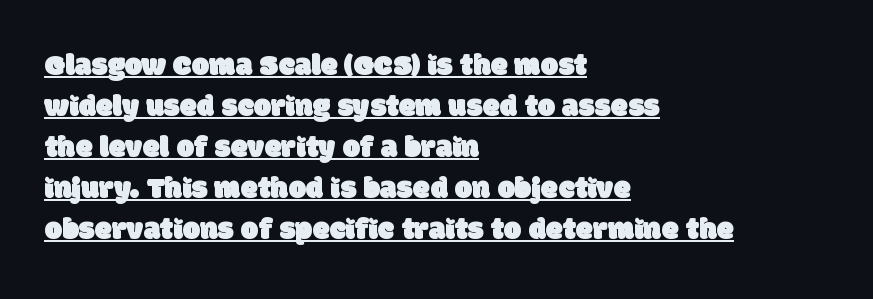
{"serif": "no", "width": "normal", "stroke_contrast": "low", "x_height": "large", "monospaced": "no", "underline": "yes", "align": "left", "line_spacing": "normal", "line_spacing_ratio": 1.32, "letter_spacing": "normal", "letter_spacing_em": 0.0, "glyph_px": 31}
